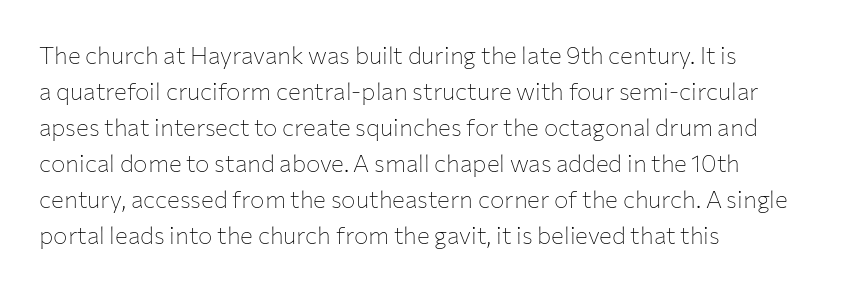
{"italic": "no", "bold": "no", "underline": "no", "align": "left", "line_spacing": "normal", "line_spacing_ratio": 1.5, "letter_spacing": "normal", "letter_spacing_em": 0.0, "glyph_px": 24}
